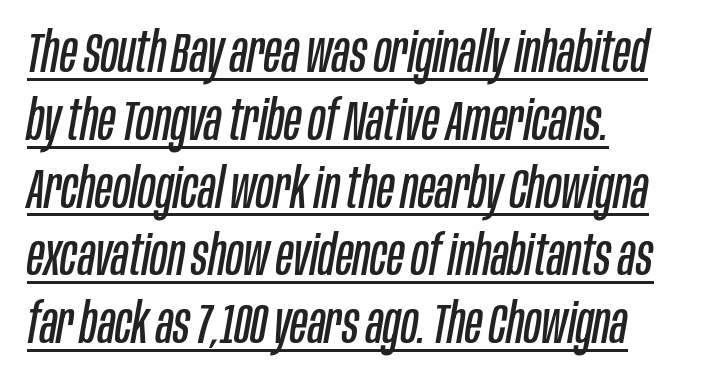
{"italic": "yes", "lean": "right", "slant_degrees": 10, "bold": "no", "weight": "regular", "width": "condensed", "stroke_contrast": "low", "x_height": "large", "monospaced": "no", "underline": "yes", "align": "left", "line_spacing_ratio": 1.21, "letter_spacing": "normal", "letter_spacing_em": 0.0, "glyph_px": 56}
